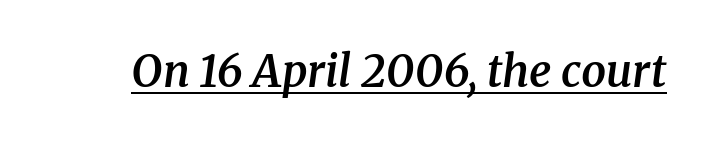
In terms of posture, this sample is oblique. Every word sits above its own underline. The letters are semibold — heavier than regular but short of a full bold. Serif or sans? Serif — the stroke terminals have little feet. Proportional: the letters do not fall into vertical columns.
